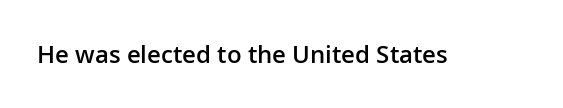
Q: Is the text bold? A: Semi-bold.
Q: Is the text italic (slanted)? A: No, it is upright.
Q: Is the text underlined? A: No.
Q: Is the spacing between letters normal or unusually wide? A: Normal.
